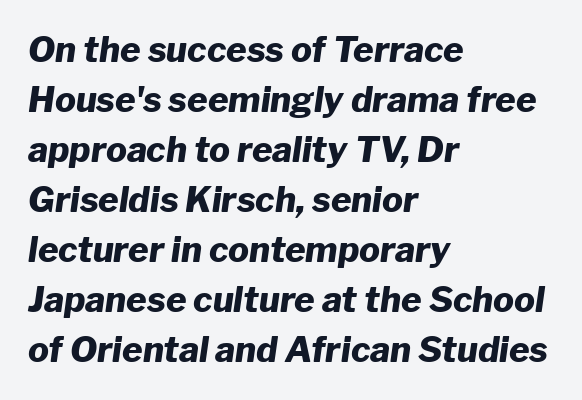
The image shows 35 px heavy type, italic (leaning right); set left-aligned, normal line spacing (1.43x), normal letter spacing, not underlined; low stroke contrast and a medium x-height.
